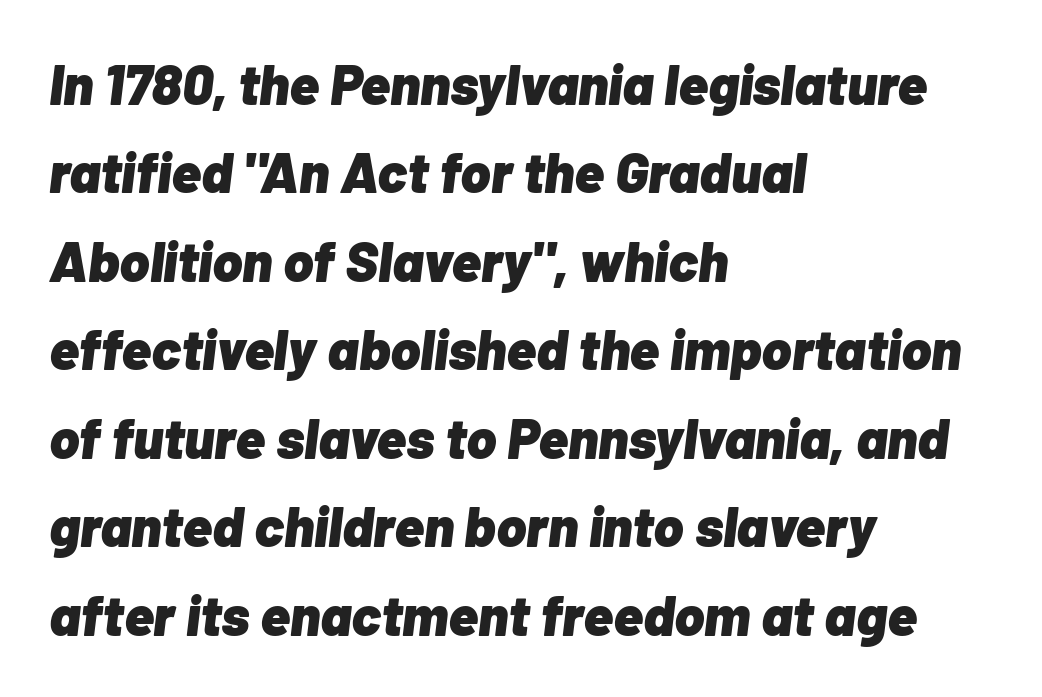
{"italic": "yes", "lean": "right", "slant_degrees": 7, "bold": "yes", "weight": "heavy", "width": "normal", "stroke_contrast": "low", "x_height": "medium", "monospaced": "no", "underline": "no", "align": "left", "line_spacing": "normal", "line_spacing_ratio": 1.58, "letter_spacing": "normal", "letter_spacing_em": 0.0, "glyph_px": 56}
